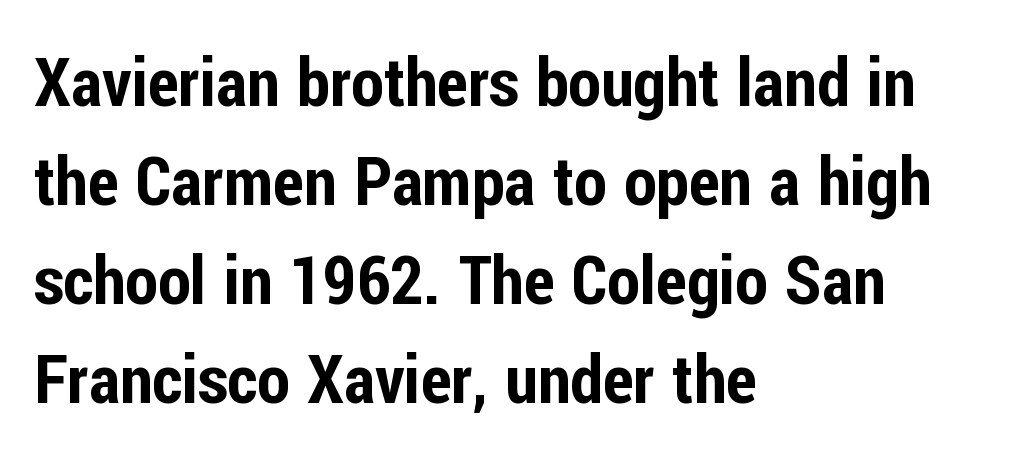
Q: Is the text italic (slanted)? A: No, it is upright.
Q: Is the typeface a serif or a sans-serif typeface? A: Sans-serif.
Q: Is the text underlined? A: No.
Q: How is the paragraph aligned? A: Left-aligned.
Q: Is the spacing between letters normal or unusually wide? A: Normal.
Q: Is the spacing between lines tight, normal or loose? A: Normal.
Q: Width (condensed, normal, or wide)? A: Condensed.
Q: Stroke contrast? A: Low.
Q: x-height? A: Medium.
Q: Monospaced? A: No.
